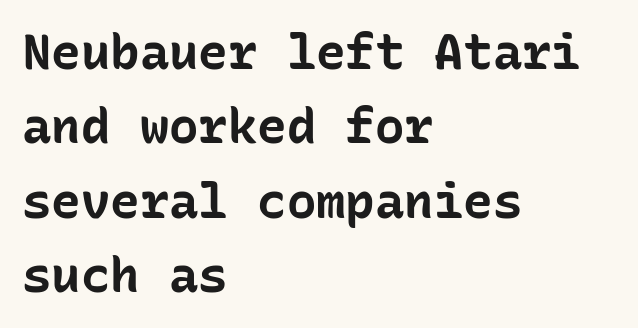
{"serif": "no", "italic": "no", "bold": "yes", "weight": "bold", "width": "normal", "stroke_contrast": "low", "x_height": "medium", "monospaced": "yes", "underline": "no", "align": "left", "line_spacing": "normal", "line_spacing_ratio": 1.52, "letter_spacing": "normal", "letter_spacing_em": 0.0, "glyph_px": 49}
